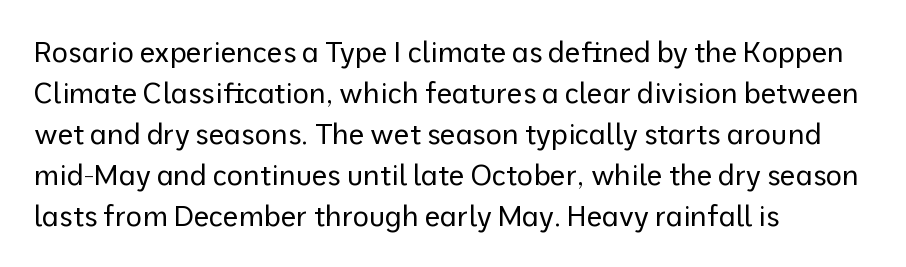
Q: Is the text bold? A: No.
Q: Is the text italic (slanted)? A: No, it is upright.
Q: Is the typeface a serif or a sans-serif typeface? A: Sans-serif.
Q: Is the text underlined? A: No.
Q: How is the paragraph aligned? A: Left-aligned.
Q: Is the spacing between letters normal or unusually wide? A: Normal.
Q: Is the spacing between lines tight, normal or loose? A: Normal.
Q: Width (condensed, normal, or wide)? A: Normal.
Q: Stroke contrast? A: Low.
Q: x-height? A: Medium.
Q: Monospaced? A: No.
